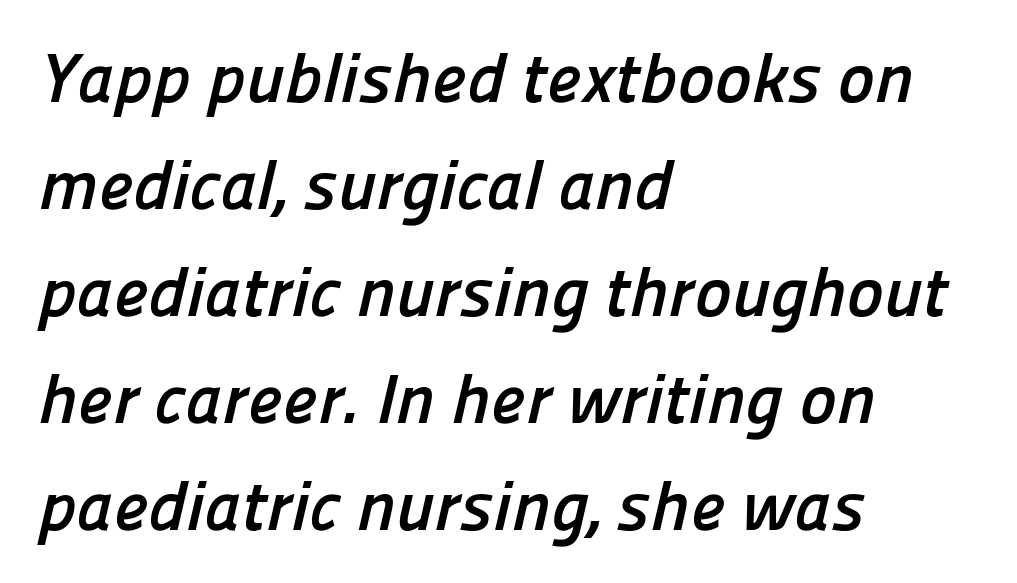
{"serif": "no", "bold": "yes", "weight": "semibold", "width": "normal", "stroke_contrast": "low", "x_height": "medium", "monospaced": "no", "underline": "no", "align": "left", "line_spacing": "normal", "line_spacing_ratio": 1.53, "letter_spacing": "normal", "letter_spacing_em": 0.0, "glyph_px": 70}
